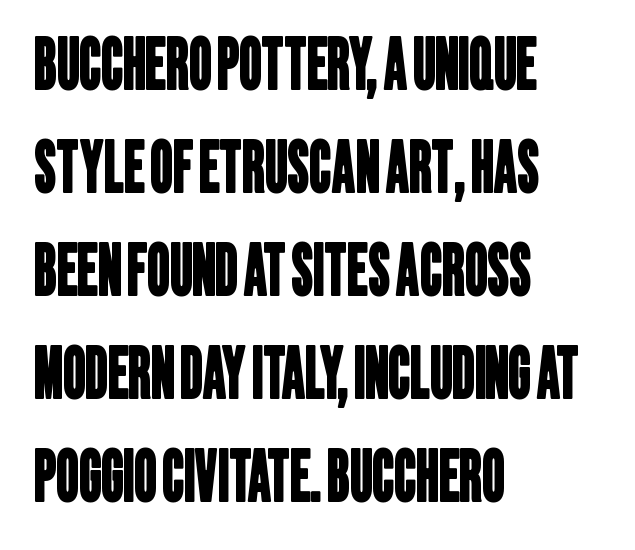
{"serif": "no", "width": "condensed", "stroke_contrast": "low", "x_height": "large", "monospaced": "no", "underline": "no", "align": "left", "line_spacing": "normal", "line_spacing_ratio": 1.47, "letter_spacing": "normal", "letter_spacing_em": 0.0, "glyph_px": 70}
